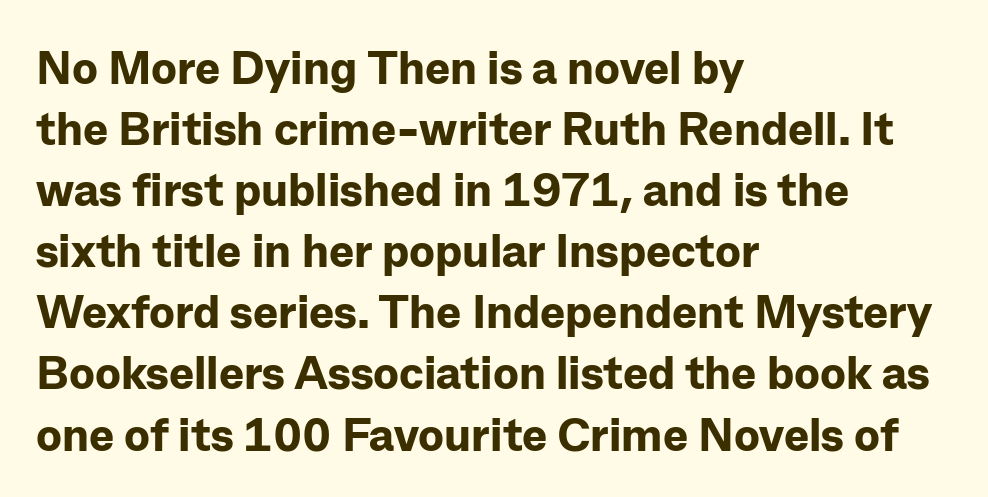
The image shows 47 px bold sans-serif type, upright; set left-aligned, normal line spacing (1.3x), normal letter spacing, not underlined; low stroke contrast and a medium x-height.
